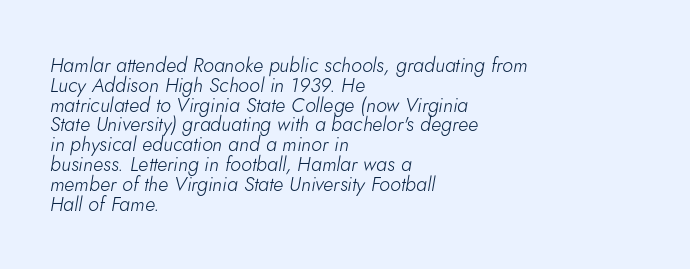
Q: Is the text bold? A: No.
Q: Is the text italic (slanted)? A: Yes, it leans right by about 5 degrees.
Q: Is the text underlined? A: No.
Q: How is the paragraph aligned? A: Left-aligned.
Q: Is the spacing between letters normal or unusually wide? A: Normal.
Q: Is the spacing between lines tight, normal or loose? A: Tight.
